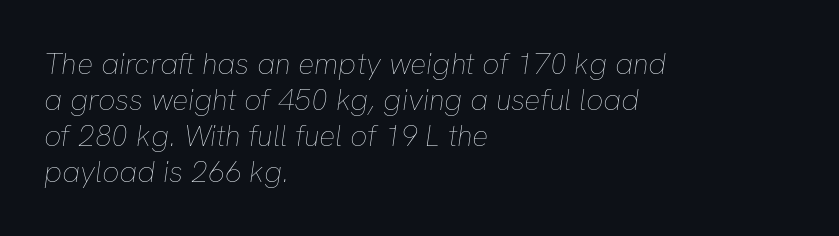
{"italic": "yes", "lean": "right", "slant_degrees": 8, "bold": "no", "weight": "thin", "width": "normal", "stroke_contrast": "low", "x_height": "medium", "monospaced": "no", "underline": "no", "align": "left", "line_spacing_ratio": 1.2, "letter_spacing": "normal", "letter_spacing_em": 0.0, "glyph_px": 30}
